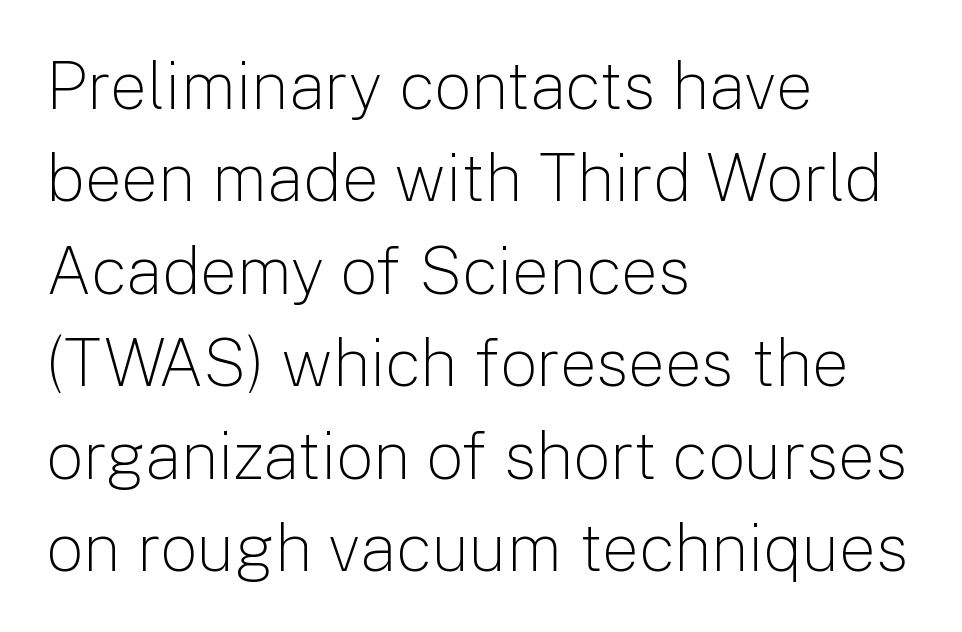
The image shows 66 px light sans-serif type, upright; set left-aligned, normal line spacing (1.4x), normal letter spacing, not underlined; low stroke contrast and a medium x-height.
